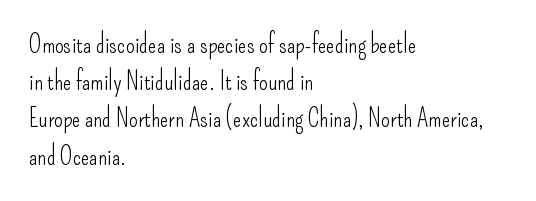
The image shows 25 px text type, upright; set left-aligned, normal line spacing (1.49x), normal letter spacing, not underlined.
